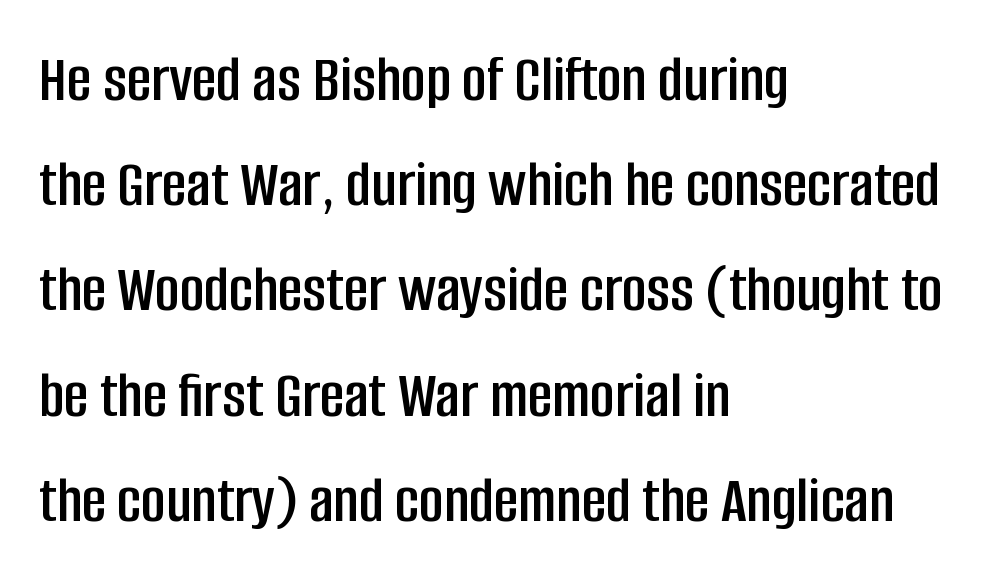
The image shows 67 px condensed sans-serif type, upright; set left-aligned, normal line spacing (1.57x), normal letter spacing, not underlined; low stroke contrast and a large x-height.
